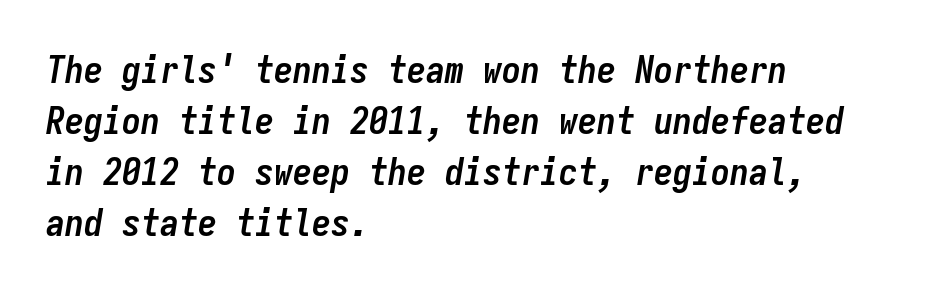
The glyphs have the mass of a bold cut. A typesetter would call this zero additional tracking. Each line starts at the same left margin while the right side varies. The passage shown is typed in a monospace face where columns stay perfectly aligned. The space between consecutive lines is moderate. The typography opts for an oblique posture over an upright one.
